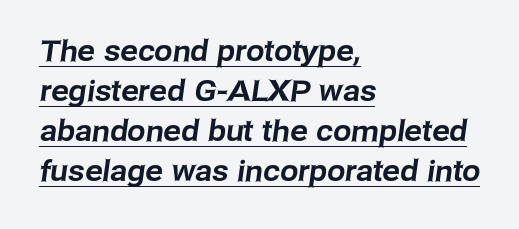
{"serif": "no", "width": "normal", "stroke_contrast": "low", "x_height": "medium", "monospaced": "no", "underline": "yes", "align": "left", "line_spacing": "normal", "line_spacing_ratio": 1.38, "letter_spacing": "normal", "letter_spacing_em": 0.0, "glyph_px": 29}
